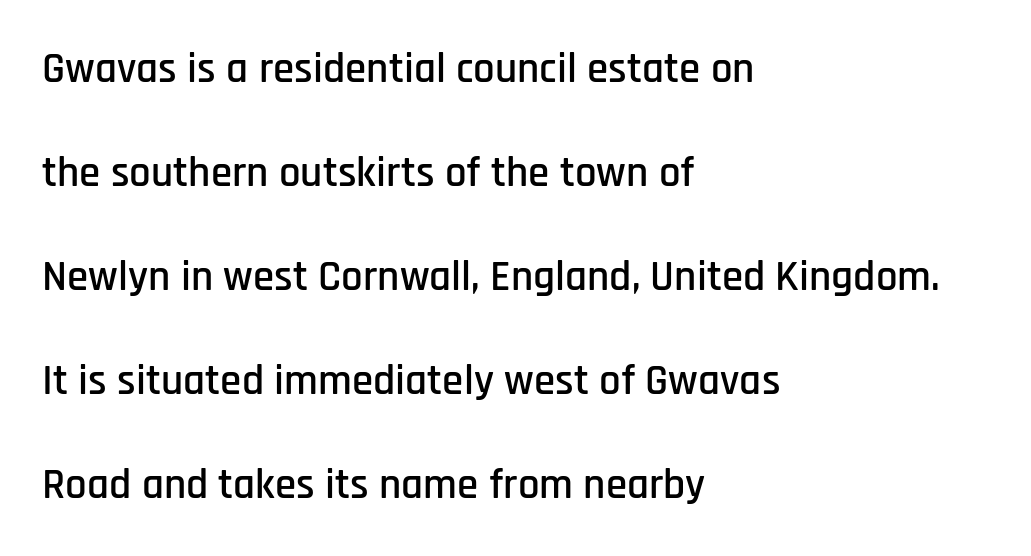
Q: Is the text italic (slanted)? A: No, it is upright.
Q: Is the typeface a serif or a sans-serif typeface? A: Sans-serif.
Q: Is the text underlined? A: No.
Q: How is the paragraph aligned? A: Left-aligned.
Q: Is the spacing between letters normal or unusually wide? A: Normal.
Q: Is the spacing between lines tight, normal or loose? A: Loose.
Q: Width (condensed, normal, or wide)? A: Condensed.
Q: Stroke contrast? A: Low.
Q: x-height? A: Large.
Q: Monospaced? A: No.
